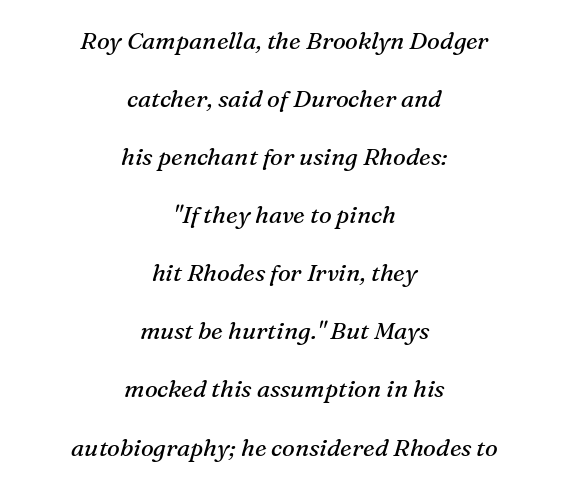
A clean baseline with only descenders dipping below it. Stroke thickness stays within the range of a standard reading face or lighter. The letterforms sit shoulder to shoulder at normal distance. The passage is arranged like a title page — every line centered.
